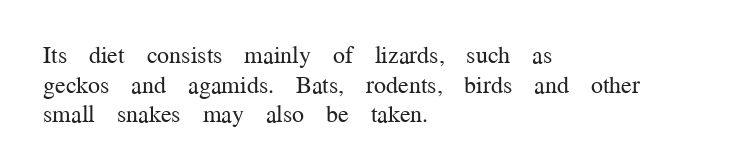
Q: Is the text bold? A: No.
Q: Is the text italic (slanted)? A: No, it is upright.
Q: Is the text underlined? A: No.
Q: How is the paragraph aligned? A: Left-aligned.
Q: Is the spacing between letters normal or unusually wide? A: Normal.
